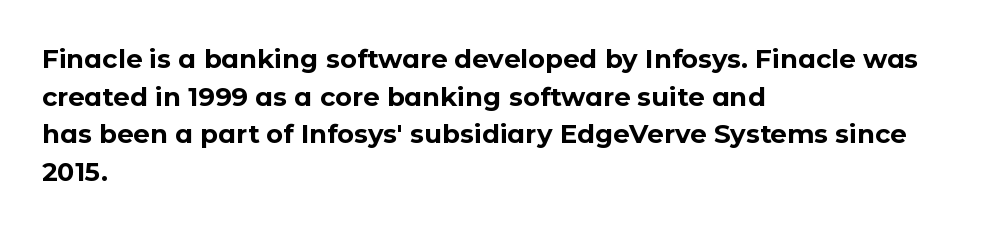
On the weight axis this lands at bold, roughly 700. Words float on clear page, feet unadorned. Interline gaps are of average width in this sample. The rendering keeps characters at their native spacing. In terms of posture, this sample is upright.
